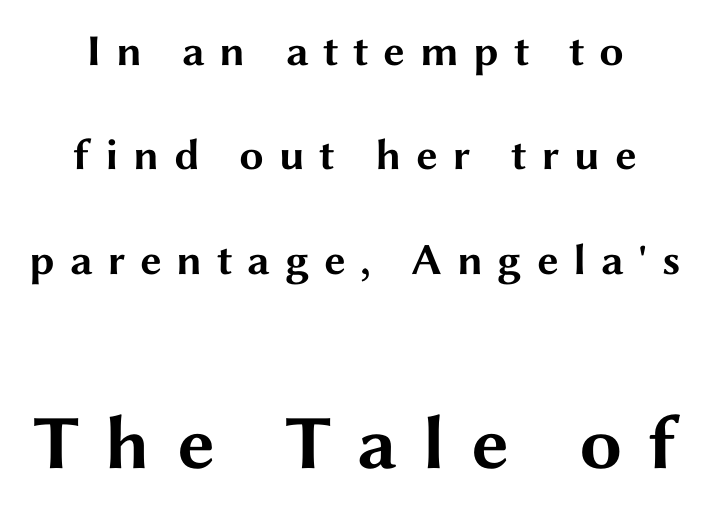
Q: Is the text bold? A: Yes.
Q: Is the text italic (slanted)? A: No, it is upright.
Q: Is the typeface a serif or a sans-serif typeface? A: Sans-serif.
Q: Is the text underlined? A: No.
Q: Is the spacing between letters normal or unusually wide? A: Unusually wide.
Q: Is the spacing between lines tight, normal or loose? A: Loose.
Q: Which block of text is set in a larger size, the first (top) or the second (bottom)? A: The second (bottom) one.
Q: Width (condensed, normal, or wide)? A: Wide.
Q: Stroke contrast? A: Medium.
Q: x-height? A: Medium.
Q: Monospaced? A: No.
